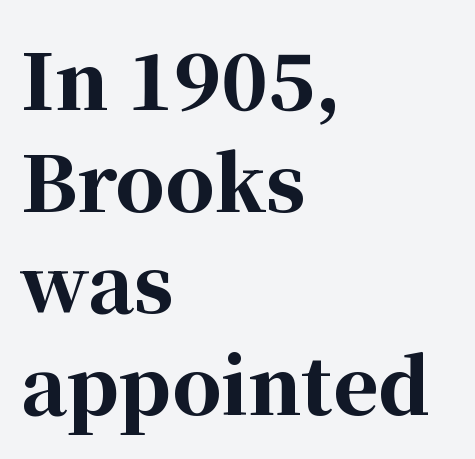
Q: Is the text bold? A: Yes.
Q: Is the text italic (slanted)? A: No, it is upright.
Q: Is the typeface a serif or a sans-serif typeface? A: Serif.
Q: Is the text underlined? A: No.
Q: How is the paragraph aligned? A: Left-aligned.
Q: Is the spacing between letters normal or unusually wide? A: Normal.
Q: Is the spacing between lines tight, normal or loose? A: Normal.
Q: Width (condensed, normal, or wide)? A: Normal.
Q: Stroke contrast? A: High.
Q: x-height? A: Medium.
Q: Monospaced? A: No.
